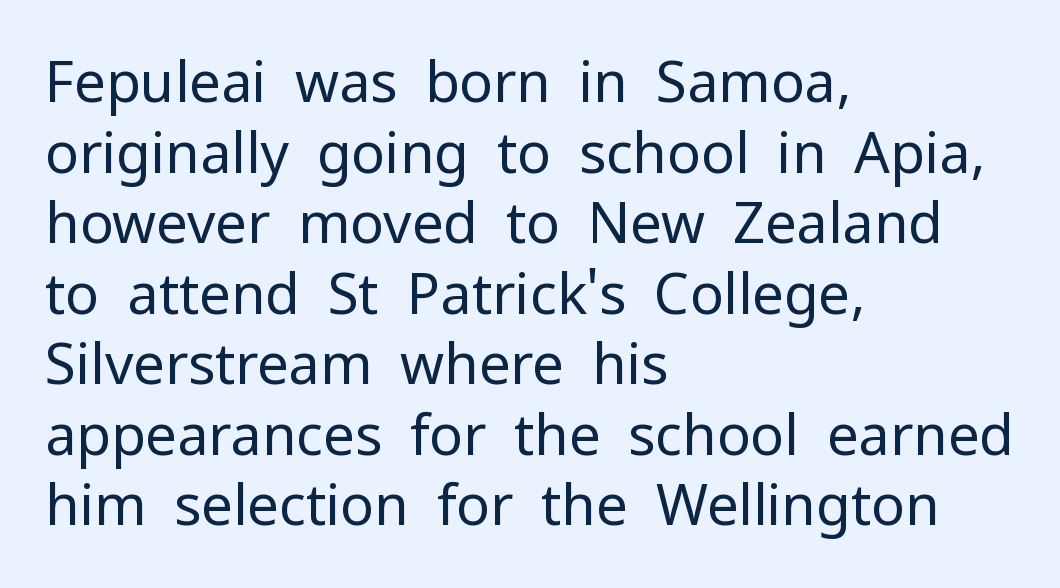
Q: Is the text bold? A: No.
Q: Is the text italic (slanted)? A: No, it is upright.
Q: Is the typeface a serif or a sans-serif typeface? A: Sans-serif.
Q: Is the text underlined? A: No.
Q: How is the paragraph aligned? A: Left-aligned.
Q: Is the spacing between letters normal or unusually wide? A: Normal.
Q: Is the spacing between lines tight, normal or loose? A: Normal.
Q: Width (condensed, normal, or wide)? A: Normal.
Q: Stroke contrast? A: Low.
Q: x-height? A: Medium.
Q: Monospaced? A: No.
